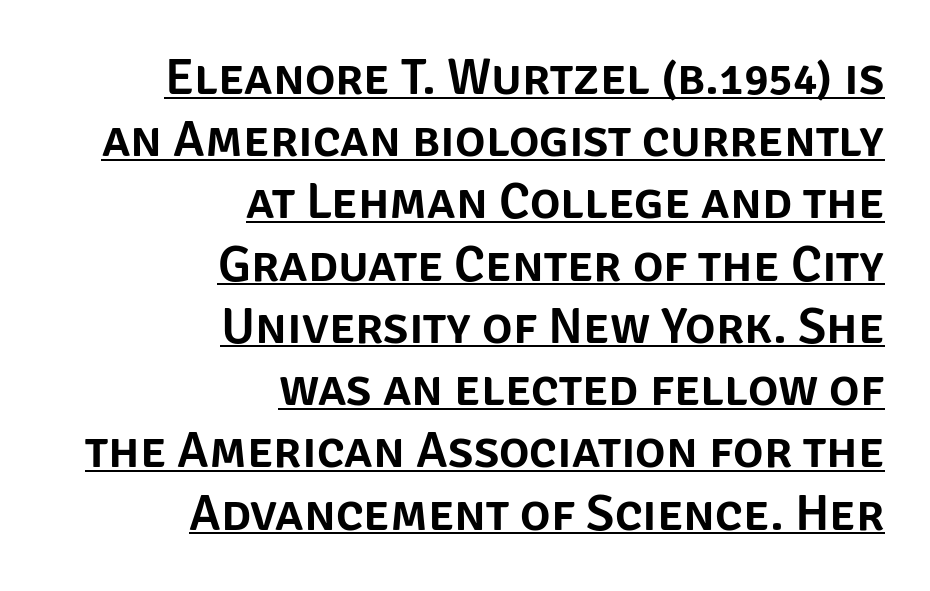
{"serif": "no", "italic": "no", "width": "normal", "stroke_contrast": "low", "x_height": "large", "monospaced": "no", "underline": "yes", "align": "right", "line_spacing_ratio": 1.22, "letter_spacing": "normal", "letter_spacing_em": 0.0, "glyph_px": 51}
